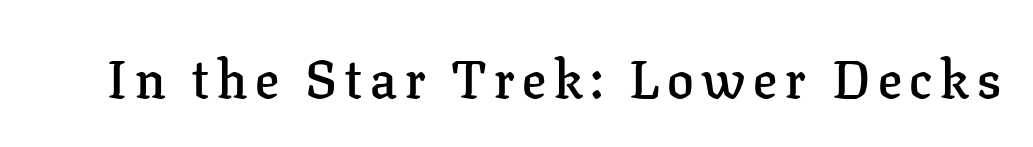
The image shows 53 px semibold serif type, upright; set not underlined; low stroke contrast and a medium x-height.
